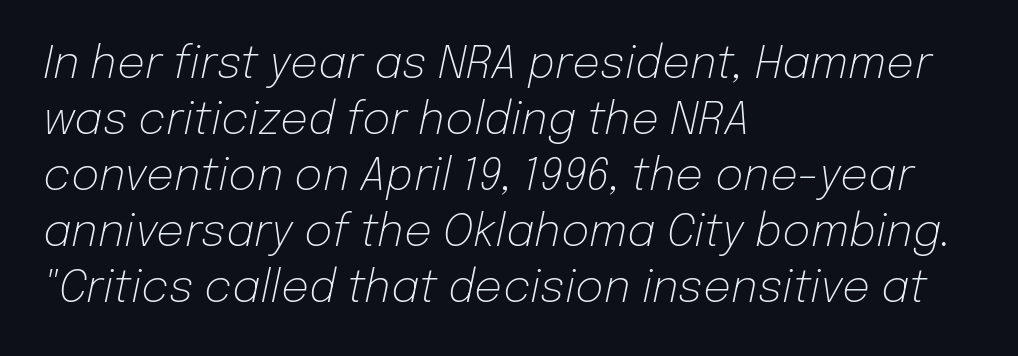
{"italic": "yes", "lean": "right", "slant_degrees": 12, "bold": "no", "weight": "light", "width": "normal", "stroke_contrast": "low", "x_height": "medium", "monospaced": "no", "underline": "no", "align": "left", "line_spacing": "normal", "line_spacing_ratio": 1.27, "letter_spacing": "normal", "letter_spacing_em": 0.0, "glyph_px": 44}
